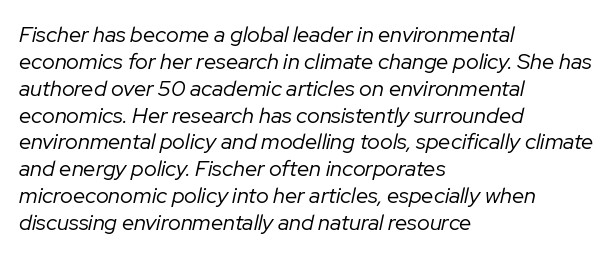
Q: Is the text bold? A: No.
Q: Is the text italic (slanted)? A: Yes, it leans right by about 12 degrees.
Q: Is the text underlined? A: No.
Q: How is the paragraph aligned? A: Left-aligned.
Q: Is the spacing between letters normal or unusually wide? A: Normal.
